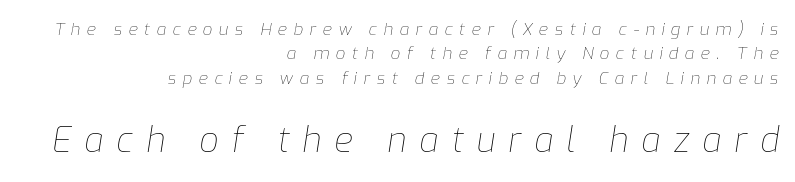
{"italic": "yes", "lean": "right", "slant_degrees": 9, "bold": "no", "weight": "thin", "width": "normal", "stroke_contrast": "low", "x_height": "medium", "monospaced": "no", "underline": "no", "align": "right", "line_spacing": "normal", "line_spacing_ratio": 1.43, "letter_spacing": "wide", "letter_spacing_em": 0.38, "larger_block": "second", "size_ratio": 2.0, "glyph_px": 34}
